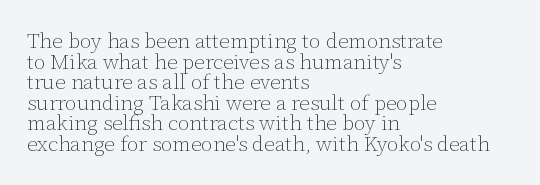
Q: Is the text bold? A: No.
Q: Is the text italic (slanted)? A: No, it is upright.
Q: Is the text underlined? A: No.
Q: How is the paragraph aligned? A: Left-aligned.
Q: Is the spacing between letters normal or unusually wide? A: Normal.
Q: Is the spacing between lines tight, normal or loose? A: Tight.
